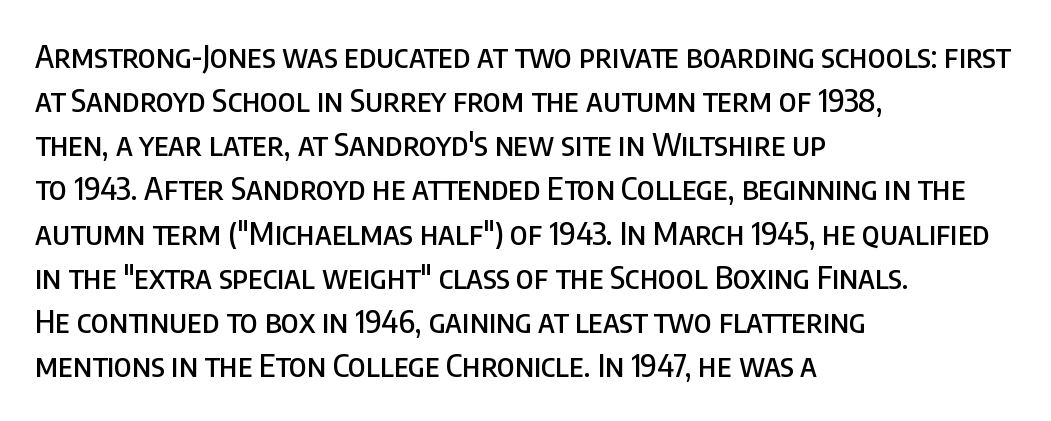
The image shows 32 px condensed sans-serif type, upright; set left-aligned, normal line spacing (1.38x), normal letter spacing, not underlined; low stroke contrast and a large x-height.
